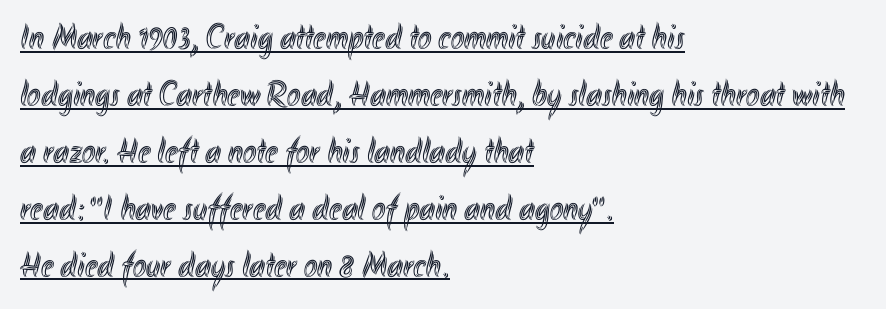
{"width": "condensed", "x_height": "small", "monospaced": "no", "underline": "yes", "align": "left", "line_spacing": "normal", "line_spacing_ratio": 1.58, "letter_spacing": "normal", "letter_spacing_em": 0.0, "glyph_px": 36}
